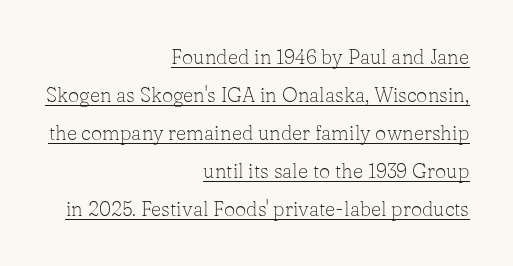
The image shows 20 px text type, upright; set right-aligned, loose line spacing (1.9x), normal letter spacing, underlined.
